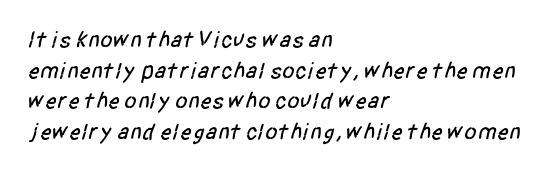
{"underline": "no", "align": "left", "line_spacing": "normal", "line_spacing_ratio": 1.33, "letter_spacing": "normal", "letter_spacing_em": 0.0, "glyph_px": 23}
